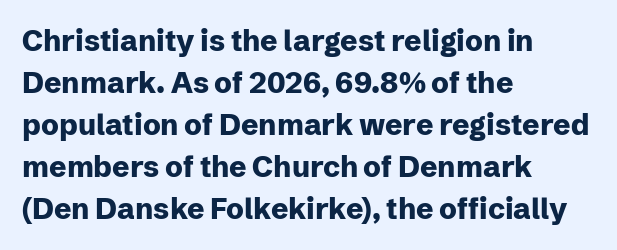
Q: Is the text bold? A: Yes.
Q: Is the text italic (slanted)? A: No, it is upright.
Q: Is the typeface a serif or a sans-serif typeface? A: Sans-serif.
Q: Is the text underlined? A: No.
Q: How is the paragraph aligned? A: Left-aligned.
Q: Is the spacing between letters normal or unusually wide? A: Normal.
Q: Is the spacing between lines tight, normal or loose? A: Normal.
Q: Width (condensed, normal, or wide)? A: Normal.
Q: Stroke contrast? A: Low.
Q: x-height? A: Medium.
Q: Monospaced? A: No.
